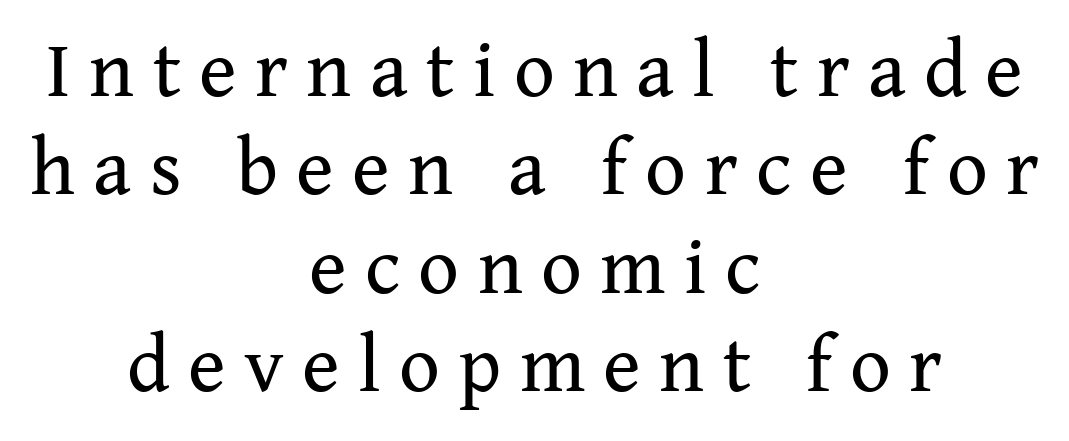
Q: Is the text bold? A: No.
Q: Is the text italic (slanted)? A: No, it is upright.
Q: Is the typeface a serif or a sans-serif typeface? A: Serif.
Q: Is the text underlined? A: No.
Q: How is the paragraph aligned? A: Centered.
Q: Is the spacing between letters normal or unusually wide? A: Unusually wide.
Q: Width (condensed, normal, or wide)? A: Normal.
Q: Stroke contrast? A: Medium.
Q: x-height? A: Medium.
Q: Monospaced? A: No.
